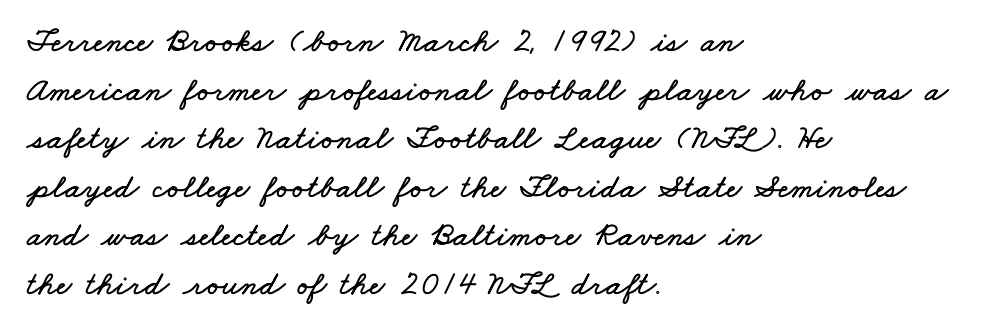
The image shows 34 px wide type; set left-aligned, normal line spacing (1.43x), normal letter spacing, not underlined; low stroke contrast and a small x-height.
